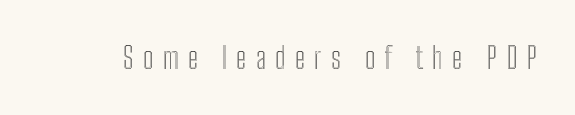
Between one letter and the next there's a generous, obvious gap. Designer's note — italics off, roman on. The passage shown is not underscored anywhere. You could not count columns in this text — the font is proportionally spaced.
